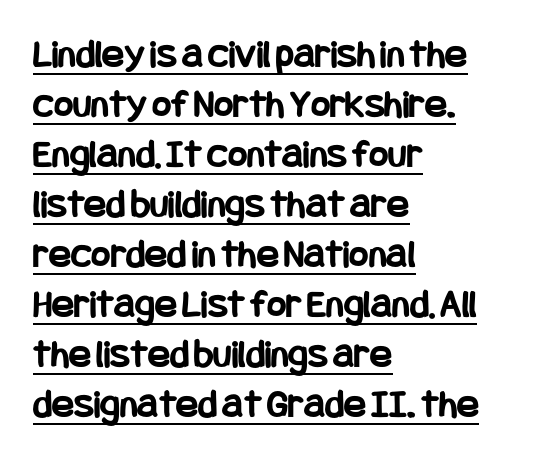
How heavy is the stroke? Heavy — this is a bold. The lettering stays uniformly vertical, giving the passage a roman look. Are there feet on the stems? There aren't — it's a sans. The paragraph shown leans on its left margin. Spacing between characters is what you'd get straight out of the box. Caption: lettering with a line underneath.
